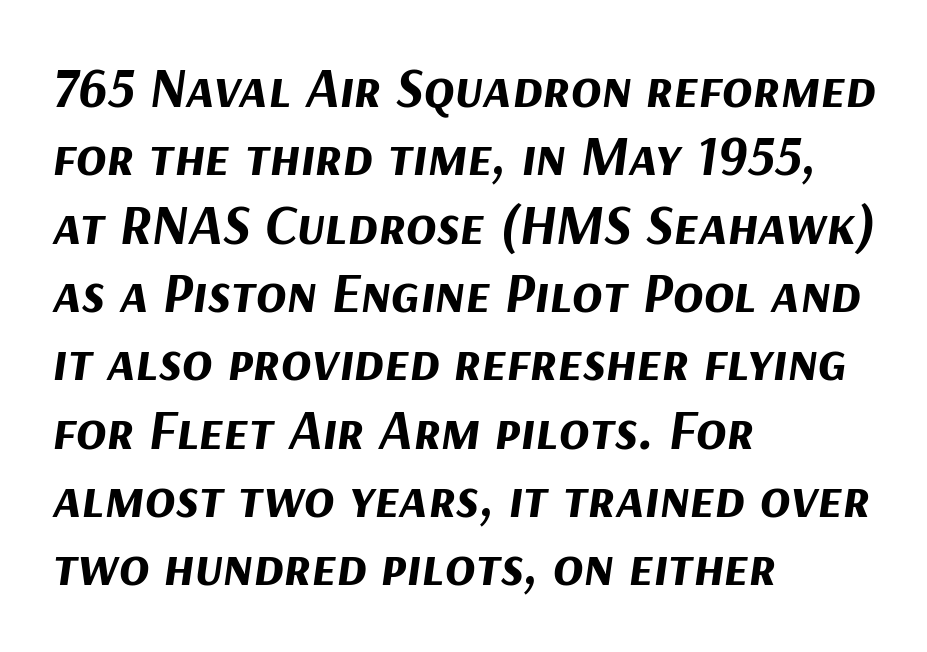
Q: Is the text bold? A: Yes.
Q: Is the text italic (slanted)? A: Yes, it leans right by about 9 degrees.
Q: Is the text underlined? A: No.
Q: How is the paragraph aligned? A: Left-aligned.
Q: Is the spacing between letters normal or unusually wide? A: Normal.
Q: Width (condensed, normal, or wide)? A: Normal.
Q: Stroke contrast? A: Medium.
Q: x-height? A: Medium.
Q: Monospaced? A: No.
